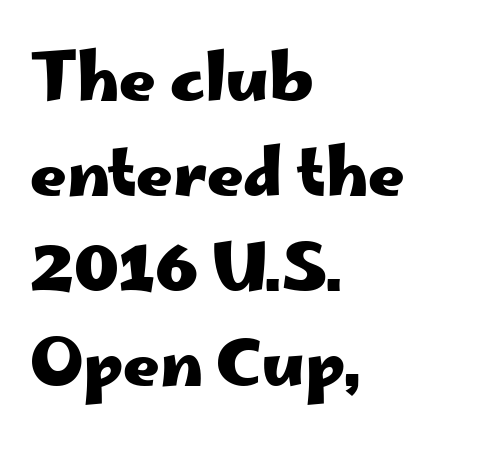
{"serif": "no", "italic": "no", "bold": "yes", "weight": "heavy", "width": "wide", "stroke_contrast": "low", "x_height": "small", "monospaced": "no", "underline": "no", "align": "left", "line_spacing": "normal", "line_spacing_ratio": 1.51, "letter_spacing": "normal", "letter_spacing_em": 0.0, "glyph_px": 63}
